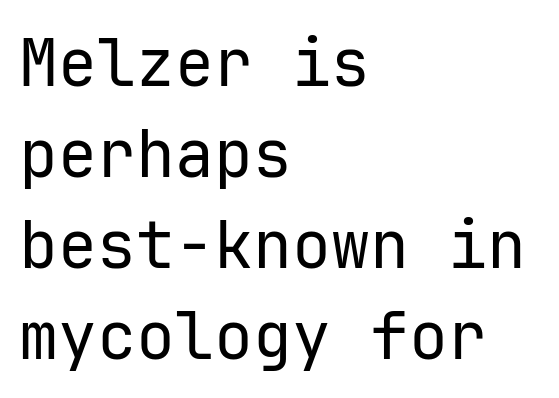
The specimen reads as upright at a glance. The type is set solid horizontally, with unmodified tracking. Underline: absent. The space between consecutive lines is moderate. Is this a fixed-width face? Yes — each glyph sits in an identical cell.
